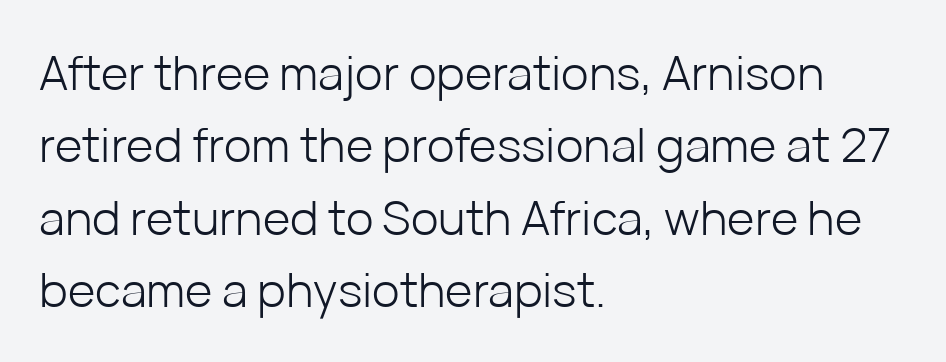
{"serif": "no", "italic": "no", "bold": "no", "weight": "light", "width": "normal", "stroke_contrast": "low", "x_height": "medium", "monospaced": "no", "underline": "no", "align": "left", "line_spacing": "normal", "line_spacing_ratio": 1.54, "letter_spacing": "normal", "letter_spacing_em": 0.0, "glyph_px": 47}
